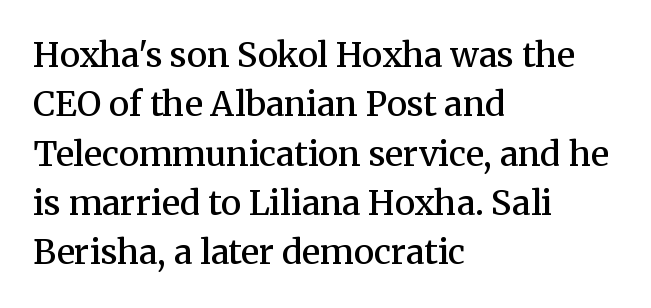
{"serif": "yes", "italic": "no", "bold": "semi", "weight": "semibold", "width": "normal", "stroke_contrast": "medium", "x_height": "medium", "monospaced": "no", "underline": "no", "align": "left", "line_spacing": "normal", "line_spacing_ratio": 1.45, "letter_spacing": "normal", "letter_spacing_em": 0.0, "glyph_px": 34}
